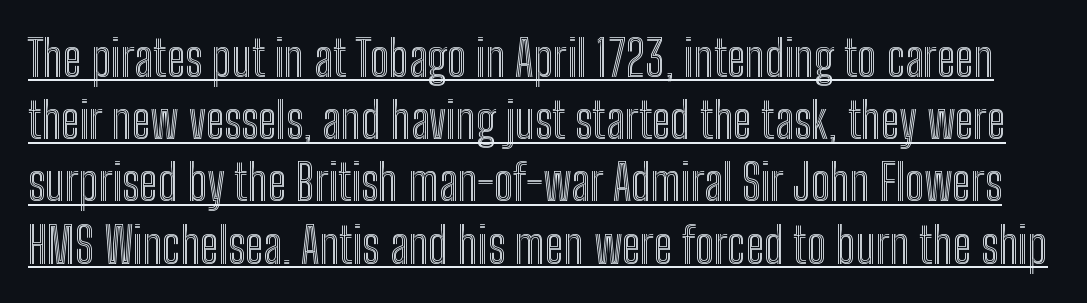
A typesetter would call this proportional, since set widths differ per character. Posture: straight, roman, zero tilt. Between one letter and the next there's only the usual sliver of space. The glyphs are accompanied by a horizontal stroke just below them. How would I describe the line gaps? Plain and ordinary.
